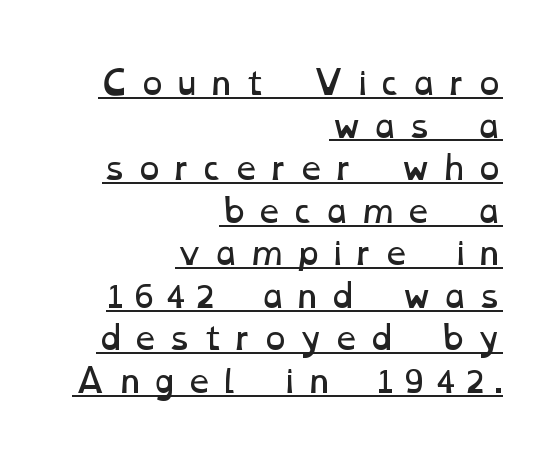
Q: Is the text bold? A: No.
Q: Is the text underlined? A: Yes.
Q: How is the paragraph aligned? A: Right-aligned.
Q: Is the spacing between letters normal or unusually wide? A: Unusually wide.
Q: Is the spacing between lines tight, normal or loose? A: Normal.
Q: Width (condensed, normal, or wide)? A: Wide.
Q: Stroke contrast? A: Low.
Q: x-height? A: Medium.
Q: Monospaced? A: No.
